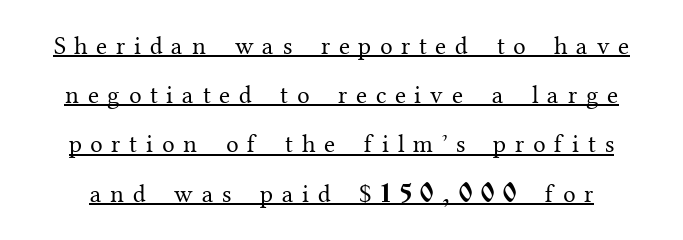
The image shows 25 px text type, upright; set loose line spacing (1.97x), unusually wide letter spacing (+0.35 em), underlined.
